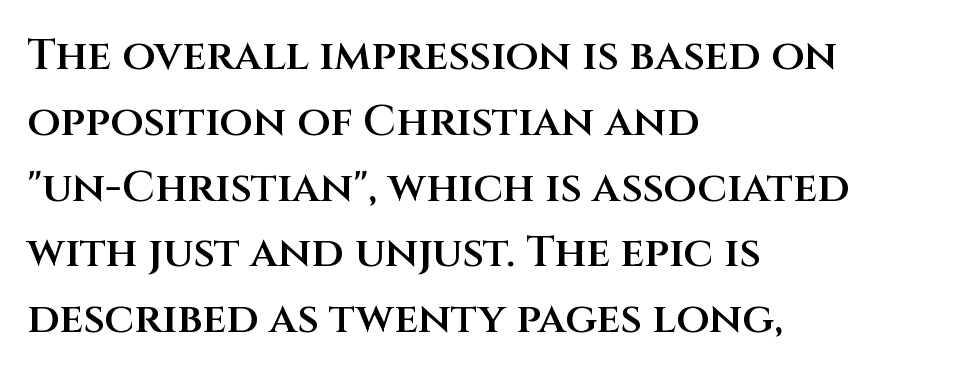
The image shows 43 px semibold sans-serif type, upright; set left-aligned, normal line spacing (1.53x), normal letter spacing, not underlined; medium stroke contrast and a large x-height.
